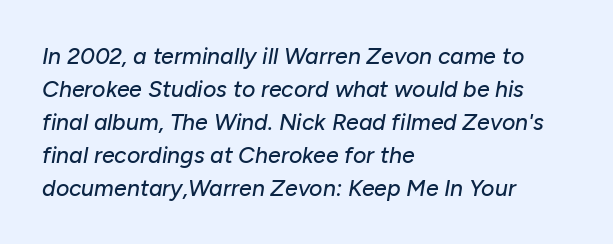
The compositor pushed each line to the left boundary. Style check: oblique. The line-height multiplier appears to be the usual default. A bare baseline throughout the passage. Tracking here is standard; glyphs follow each other at the usual distance.
